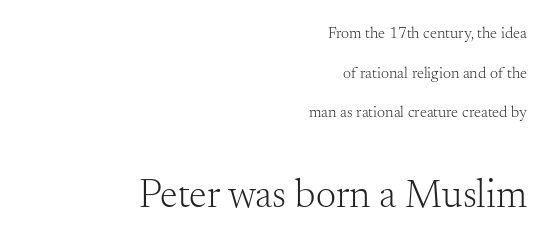
Q: Is the text bold? A: No.
Q: Is the text italic (slanted)? A: No, it is upright.
Q: Is the typeface a serif or a sans-serif typeface? A: Serif.
Q: Is the text underlined? A: No.
Q: How is the paragraph aligned? A: Right-aligned.
Q: Is the spacing between letters normal or unusually wide? A: Normal.
Q: Is the spacing between lines tight, normal or loose? A: Loose.
Q: Which block of text is set in a larger size, the first (top) or the second (bottom)? A: The second (bottom) one.
Q: Width (condensed, normal, or wide)? A: Normal.
Q: Stroke contrast? A: Medium.
Q: x-height? A: Small.
Q: Monospaced? A: No.
